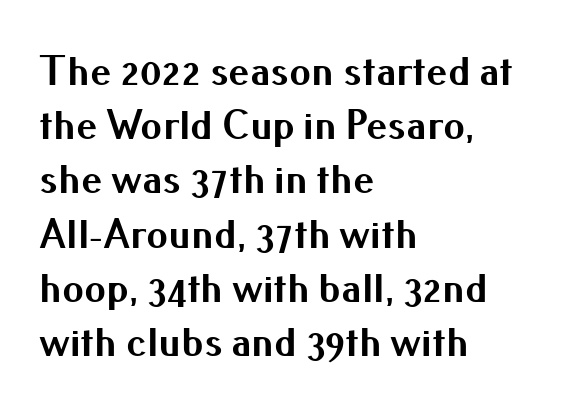
The image shows 43 px bold sans-serif type, upright; set left-aligned, normal line spacing (1.26x), normal letter spacing, not underlined; medium stroke contrast and a small x-height.
